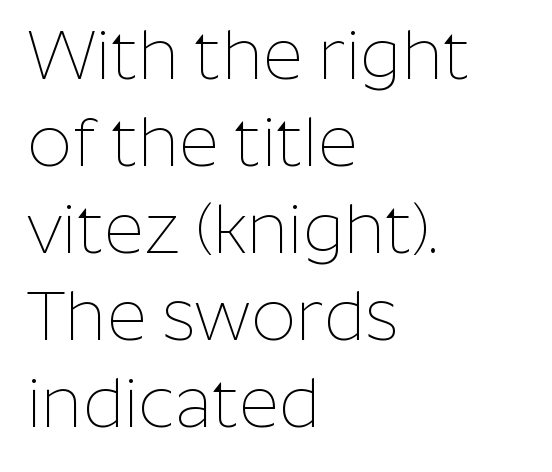
{"serif": "no", "italic": "no", "bold": "no", "weight": "thin", "width": "normal", "stroke_contrast": "low", "x_height": "medium", "monospaced": "no", "underline": "no", "align": "left", "line_spacing": "normal", "line_spacing_ratio": 1.26, "letter_spacing": "normal", "letter_spacing_em": 0.0, "glyph_px": 69}
